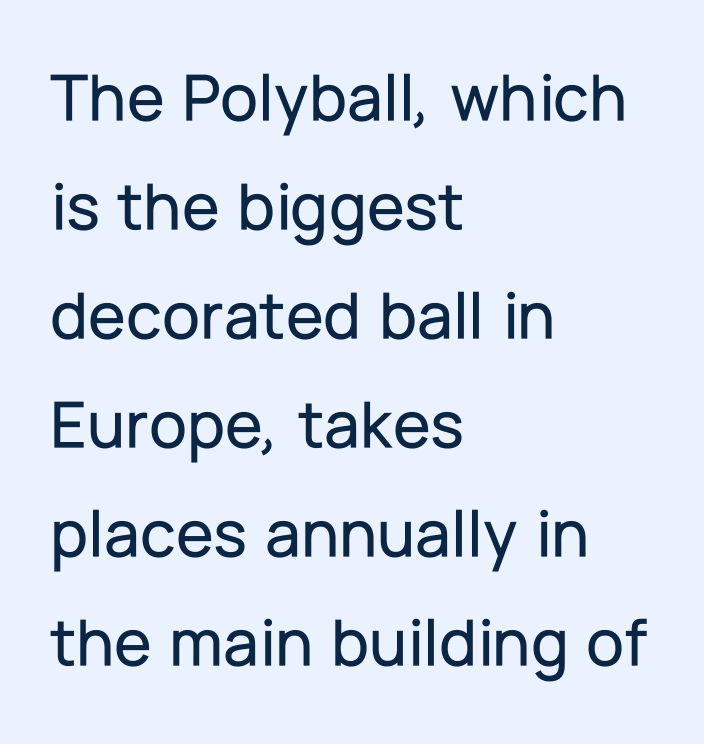
The image shows 69 px sans-serif type, upright; set left-aligned, normal line spacing (1.58x), normal letter spacing, not underlined; low stroke contrast and a medium x-height.
